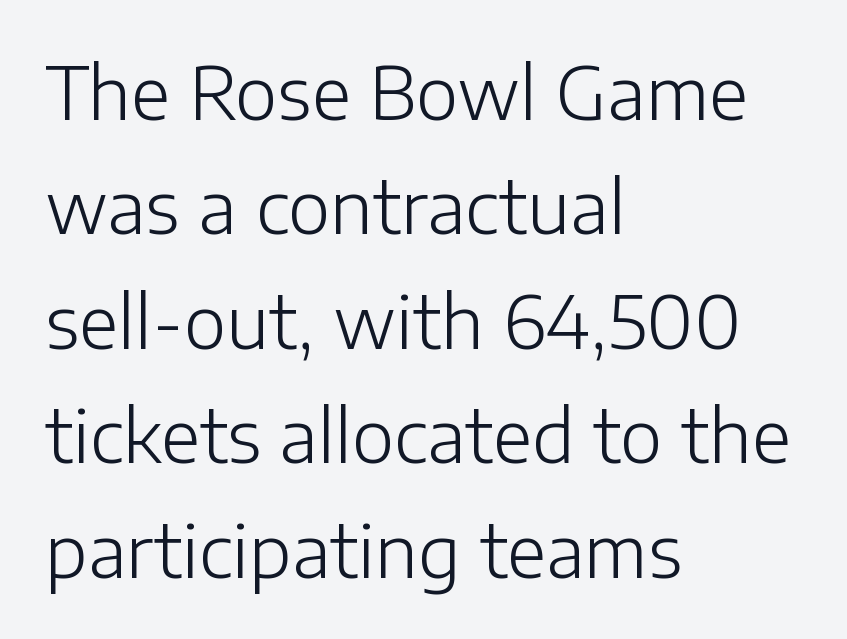
The image shows 72 px light sans-serif type, upright; set left-aligned, normal line spacing (1.59x), normal letter spacing, not underlined; low stroke contrast and a medium x-height.
